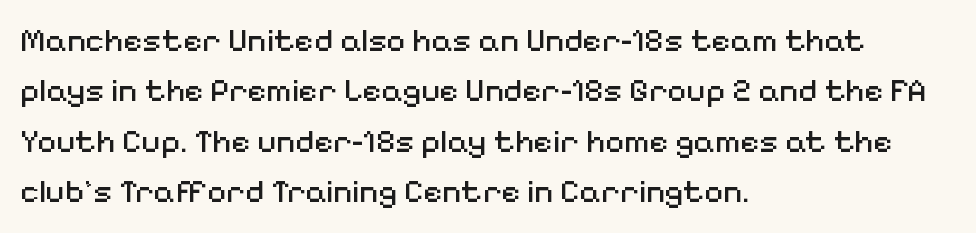
Observe the absence of serifs on each vertical stroke in this sample. The gap between lines stays unmarked. Italic? Not at all — the glyphs are vertical. Layout note: lines flush left. The weight would be labelled regular, book, light, or lighter still. These lines are rendered in a variable-pitch font.
